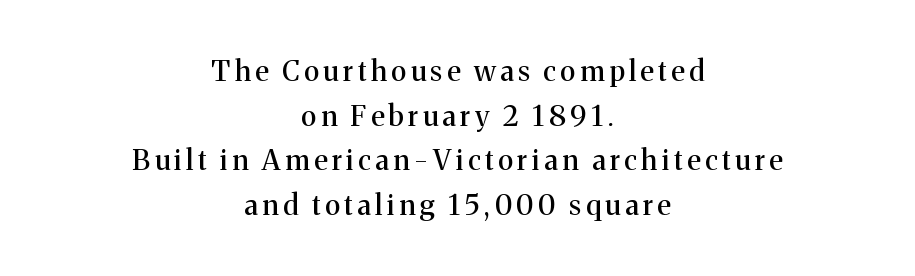
The image shows 28 px serif type, upright; set centered, normal line spacing (1.59x), not underlined; medium stroke contrast and a medium x-height.
